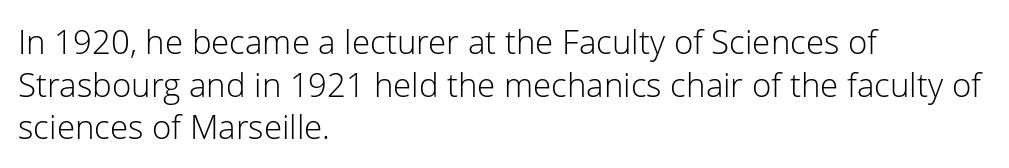
Q: Is the text bold? A: No.
Q: Is the text italic (slanted)? A: No, it is upright.
Q: Is the typeface a serif or a sans-serif typeface? A: Sans-serif.
Q: Is the text underlined? A: No.
Q: How is the paragraph aligned? A: Left-aligned.
Q: Is the spacing between letters normal or unusually wide? A: Normal.
Q: Is the spacing between lines tight, normal or loose? A: Normal.
Q: Width (condensed, normal, or wide)? A: Normal.
Q: Stroke contrast? A: Low.
Q: x-height? A: Medium.
Q: Monospaced? A: No.
